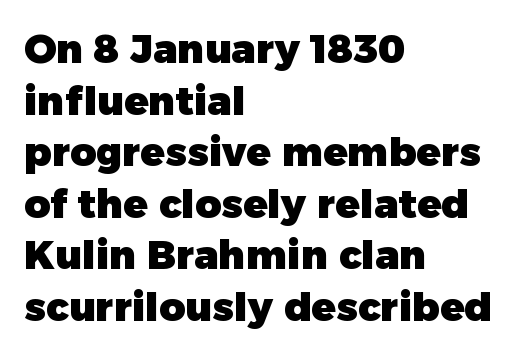
Q: Is the text bold? A: Yes.
Q: Is the text italic (slanted)? A: No, it is upright.
Q: Is the typeface a serif or a sans-serif typeface? A: Sans-serif.
Q: Is the text underlined? A: No.
Q: How is the paragraph aligned? A: Left-aligned.
Q: Is the spacing between letters normal or unusually wide? A: Normal.
Q: Is the spacing between lines tight, normal or loose? A: Normal.
Q: Width (condensed, normal, or wide)? A: Normal.
Q: Stroke contrast? A: Low.
Q: x-height? A: Medium.
Q: Monospaced? A: No.
